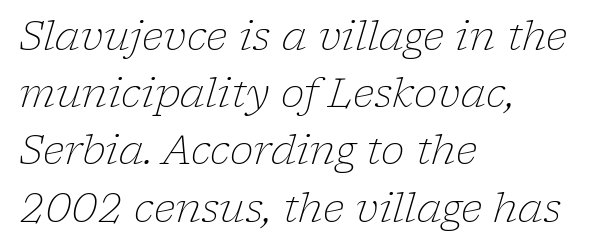
The image shows 40 px light serif type, italic (leaning right); set left-aligned, normal line spacing (1.43x), normal letter spacing, not underlined; low stroke contrast and a medium x-height.
